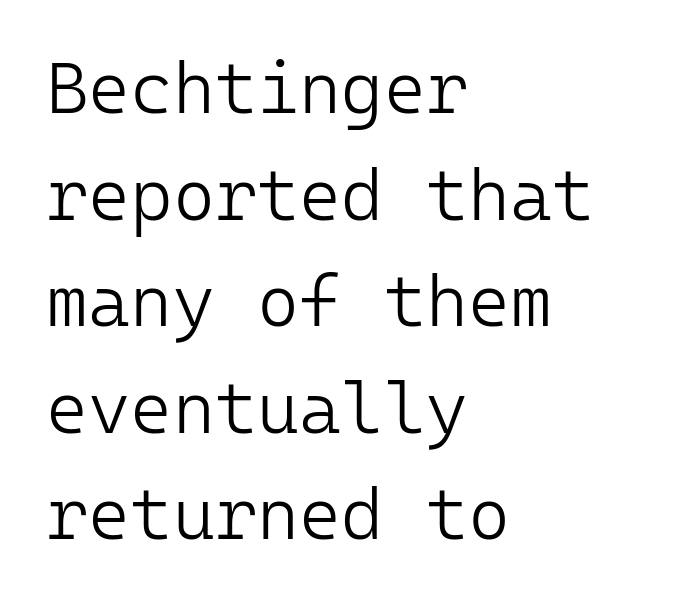
The image shows 72 px light sans-serif type, upright, monospaced; set left-aligned, normal line spacing (1.48x), normal letter spacing, not underlined; low stroke contrast and a medium x-height.
